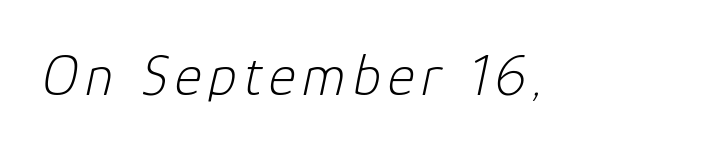
The image shows 58 px light type, italic (leaning right); set not underlined; low stroke contrast and a medium x-height.
